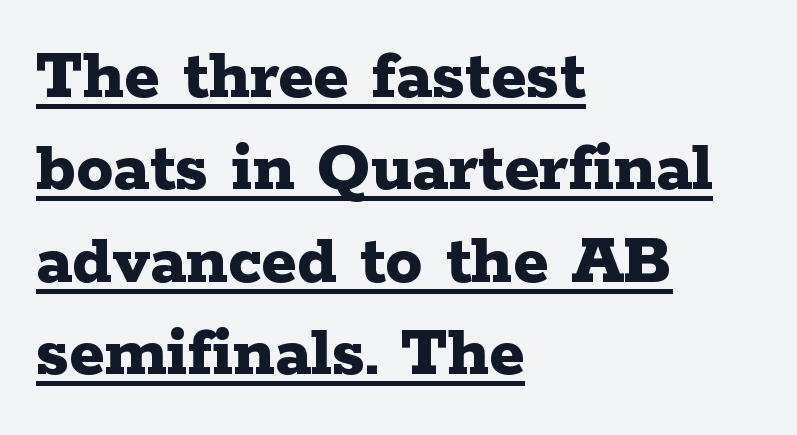
These lines are composed in type with serifs. Here the designer chose a conventional face with non-uniform glyph widths. The lettering is marked with a stroke running underneath it. Visually the block forms a straight wall on the left and a jagged coastline on the right.
